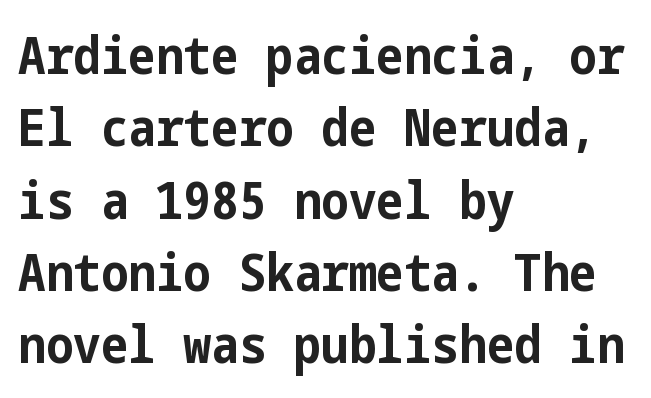
The image shows 52 px bold, condensed sans-serif type, upright; set left-aligned, normal line spacing (1.39x), normal letter spacing, not underlined; low stroke contrast and a medium x-height.
